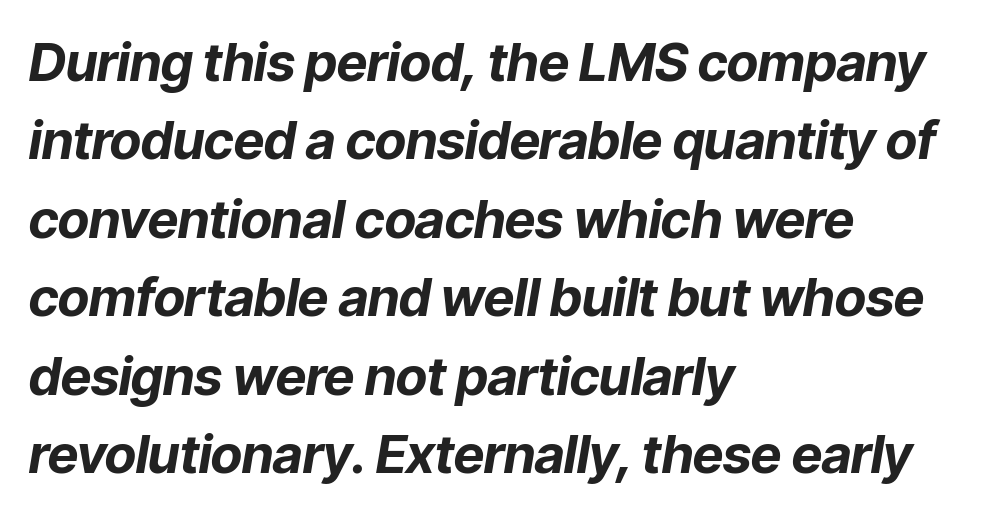
{"italic": "yes", "lean": "right", "slant_degrees": 9, "bold": "yes", "weight": "bold", "width": "normal", "stroke_contrast": "low", "x_height": "medium", "monospaced": "no", "underline": "no", "align": "left", "line_spacing": "normal", "line_spacing_ratio": 1.48, "letter_spacing": "normal", "letter_spacing_em": 0.0, "glyph_px": 53}
